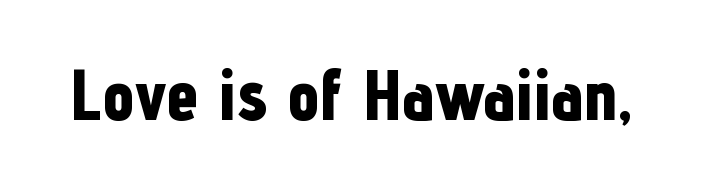
{"serif": "no", "italic": "no", "bold": "yes", "weight": "bold", "width": "condensed", "stroke_contrast": "low", "x_height": "medium", "monospaced": "no", "underline": "no", "letter_spacing": "normal", "letter_spacing_em": 0.0, "glyph_px": 72}
